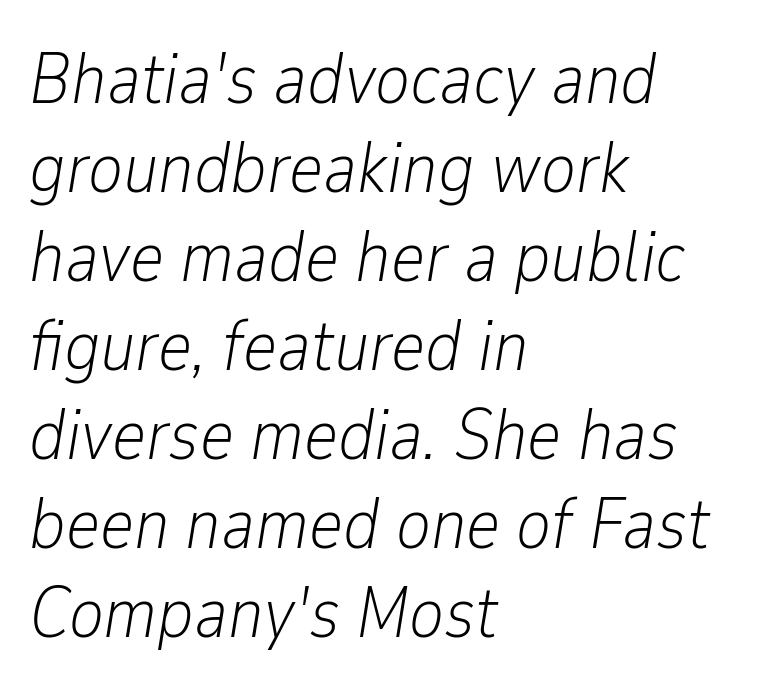
{"italic": "yes", "lean": "right", "slant_degrees": 9, "bold": "no", "weight": "light", "width": "condensed", "stroke_contrast": "low", "x_height": "medium", "monospaced": "no", "underline": "no", "align": "left", "line_spacing_ratio": 1.22, "letter_spacing": "normal", "letter_spacing_em": 0.0, "glyph_px": 73}
